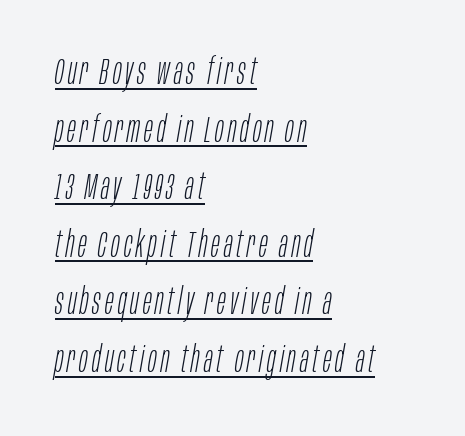
Q: Is the text bold? A: No.
Q: Is the text italic (slanted)? A: Yes, it leans right by about 10 degrees.
Q: Is the text underlined? A: Yes.
Q: How is the paragraph aligned? A: Left-aligned.
Q: Is the spacing between lines tight, normal or loose? A: Normal.
Q: Width (condensed, normal, or wide)? A: Condensed.
Q: Stroke contrast? A: Low.
Q: x-height? A: Large.
Q: Monospaced? A: No.
